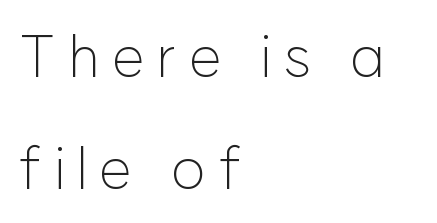
The rendering anchors every line to the left-hand side. These lines are rendered in a variable-pitch font. Tall strokes in this sample are plumb rather than angled. Examine the stroke ends and you'll find no serifs. The face looks like a standard text weight, possibly lighter. Underlining? Definitely not there.
